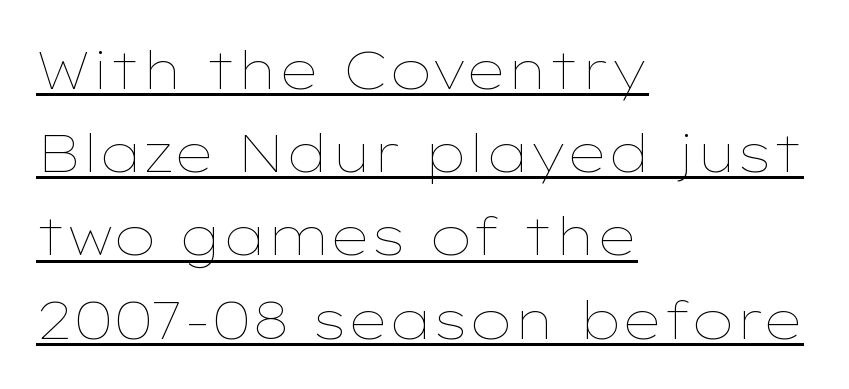
The image shows 53 px thin, wide type, upright; set left-aligned, normal line spacing (1.57x), normal letter spacing, underlined; low stroke contrast and a medium x-height.
